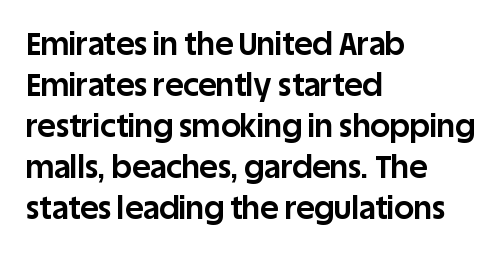
The image shows 31 px bold sans-serif type, upright; set left-aligned, normal line spacing (1.32x), normal letter spacing, not underlined; low stroke contrast and a large x-height.
